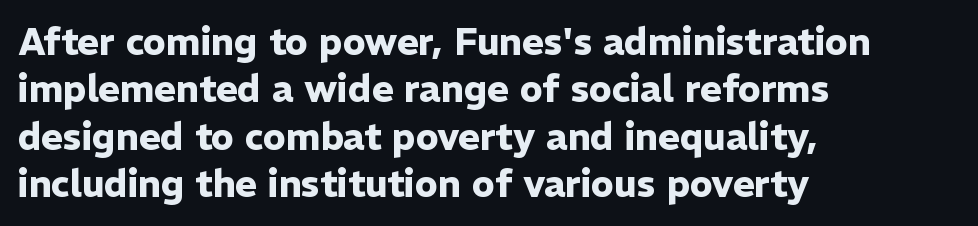
Q: Is the text bold? A: Yes.
Q: Is the text italic (slanted)? A: No, it is upright.
Q: Is the typeface a serif or a sans-serif typeface? A: Sans-serif.
Q: Is the text underlined? A: No.
Q: How is the paragraph aligned? A: Left-aligned.
Q: Is the spacing between letters normal or unusually wide? A: Normal.
Q: Is the spacing between lines tight, normal or loose? A: Normal.
Q: Width (condensed, normal, or wide)? A: Normal.
Q: Stroke contrast? A: Low.
Q: x-height? A: Medium.
Q: Monospaced? A: No.
